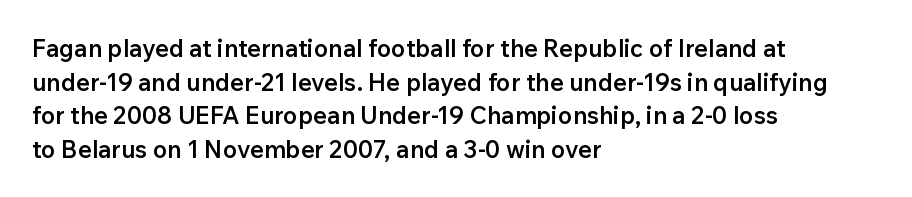
The image shows 24 px text type, upright; set left-aligned, normal line spacing (1.4x), normal letter spacing, not underlined.
